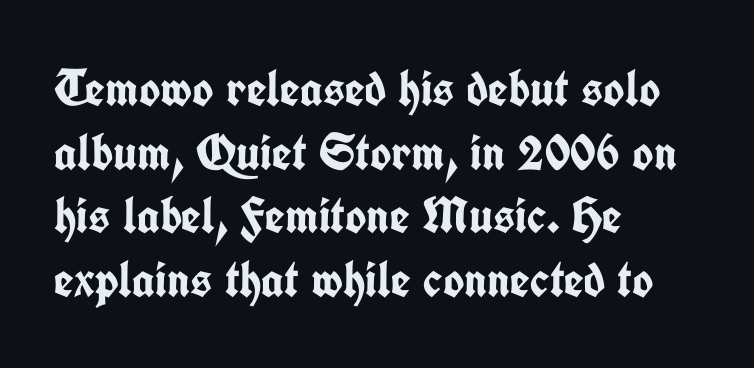
{"serif": "no", "italic": "no", "bold": "yes", "weight": "semibold", "width": "condensed", "stroke_contrast": "low", "x_height": "medium", "monospaced": "no", "underline": "no", "align": "left", "line_spacing": "normal", "line_spacing_ratio": 1.25, "letter_spacing": "normal", "letter_spacing_em": 0.0, "glyph_px": 51}
